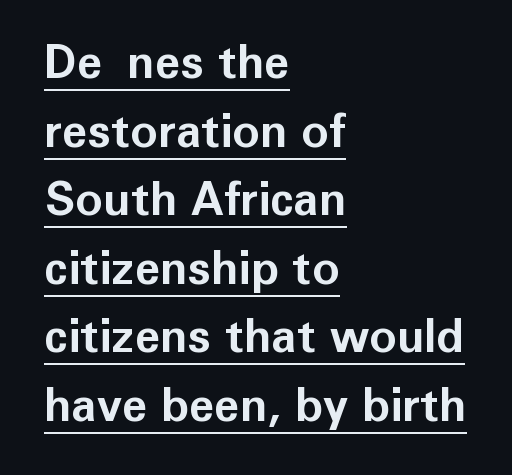
A student would call this left alignment; a typographer would say flush left, rag right. The horizontal fit of the characters is conventional and even. The rendering uses natural spacing where letterforms have individual widths. The glyphs in this specimen are sans serif. Regarding leading, the lines here are spaced in the standard way.
